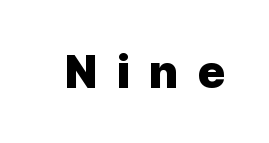
{"serif": "no", "italic": "no", "bold": "yes", "weight": "heavy", "width": "normal", "x_height": "medium", "monospaced": "no", "underline": "no", "letter_spacing": "wide", "letter_spacing_em": 0.43, "glyph_px": 45}
